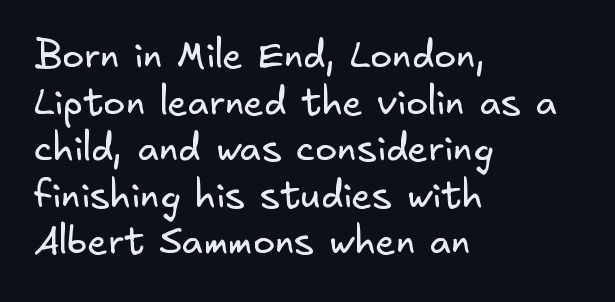
The image shows 37 px regular-weight sans-serif type; set left-aligned, normal line spacing (1.26x), normal letter spacing, not underlined; low stroke contrast and a small x-height.
